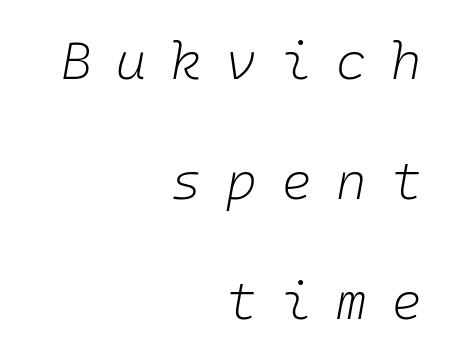
Beneath every word, the page is bare. A light-to-regular cut is what we see here. A flush-right, rag-left setting is used for this passage. Honestly, the letter spacing is so wide it's the main thing you notice. What's the leading like? Stretched, with rows far apart. Does the lettering tilt? It does — this is italic.
